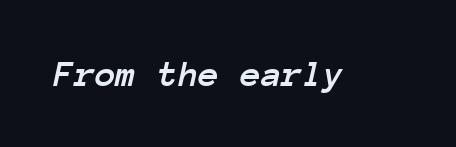
Here the designer chose a console-style face with uniform glyph widths. Would a proofreader flag this as italicized? Yes. This rendering leaves character spacing at its baseline value. The passage shown is not underscored anywhere.
